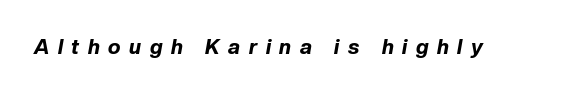
The image shows 21 px bold type, italic (leaning right); set unusually wide letter spacing (+0.41 em), not underlined.
